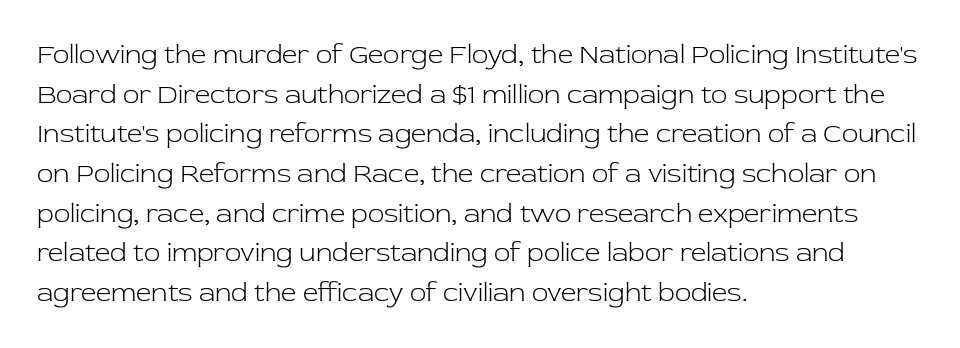
Notice how descenders clear the ascenders below comfortably — that's standard leading. Inter-character spacing is left at the font's built-in metrics. Bare-footed words on every line. The strokes are not fattened; the text isn't bold. A student would call this left alignment; a typographer would say flush left, rag right.
